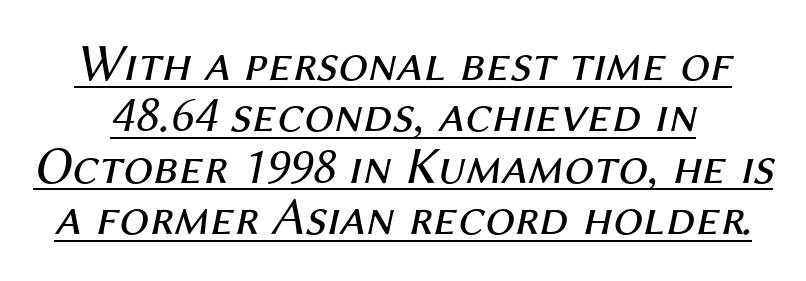
The leading is snug, giving the passage a crowded texture. The face looks like a standard text weight, possibly lighter. Note the varied advance widths — an 'i' is clearly narrower than an 'm'. Decoration check: the copy is underlined. The lettering tilts uniformly, giving the passage an italic look. Compared with typical body copy, the letter spacing here is the same.
